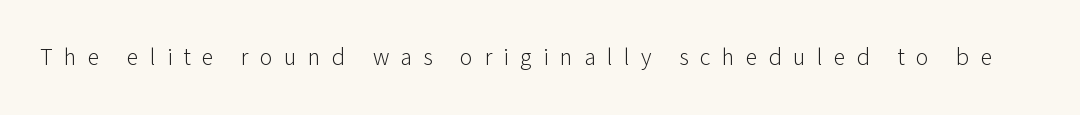
The passage shown has open, widely tracked lettering throughout. Stroke mass is kept to a normal reading level or below. The font's upright variant was chosen for this text. Bare-footed words on every line.
